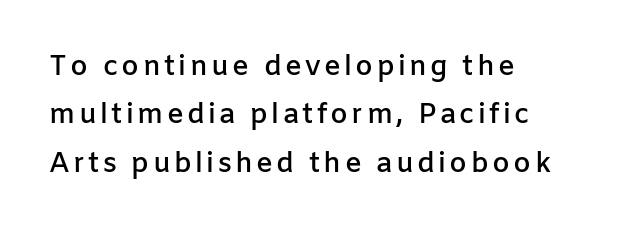
{"serif": "no", "italic": "no", "bold": "semi", "weight": "semibold", "width": "normal", "stroke_contrast": "low", "x_height": "medium", "monospaced": "no", "underline": "no", "align": "left", "line_spacing_ratio": 1.73, "glyph_px": 28}
